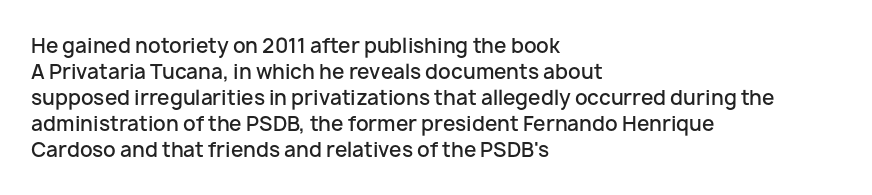
Is there any slant? The stems are plumb. In terms of letterspacing, this is plain default setting. The baseline area is clear. The passage is arranged the way most books set body copy — flush left.
